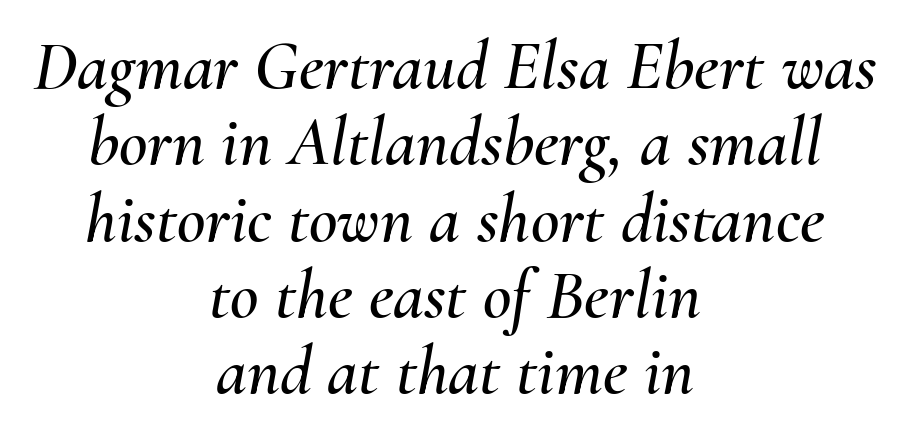
Q: Is the text italic (slanted)? A: Yes, it leans right by about 10 degrees.
Q: Is the text underlined? A: No.
Q: How is the paragraph aligned? A: Centered.
Q: Is the spacing between letters normal or unusually wide? A: Normal.
Q: Is the spacing between lines tight, normal or loose? A: Tight.
Q: Width (condensed, normal, or wide)? A: Normal.
Q: Stroke contrast? A: Medium.
Q: x-height? A: Small.
Q: Monospaced? A: No.
